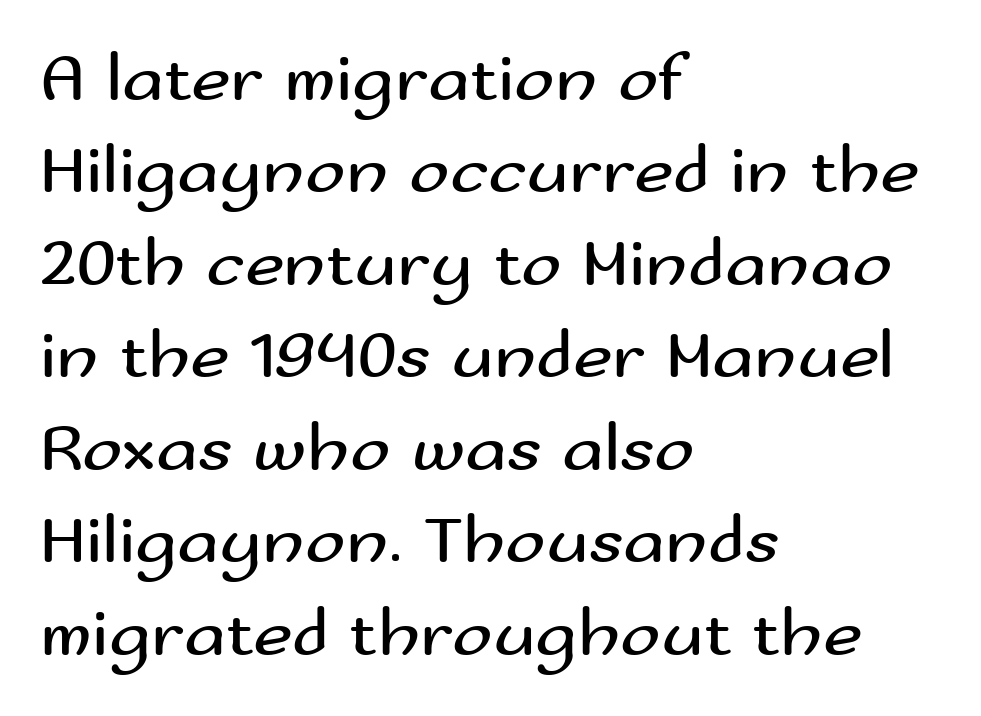
Look at the bottom of the vertical strokes: they stop flat, with no serifs. Left-aligned paragraph, ragged on the right. Varying glyph widths throughout — classic text-font behaviour. Characters follow at the spacing the type designer built in. Do the letters lean? They stand straight.
